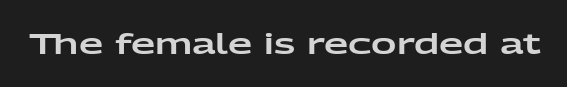
{"serif": "no", "italic": "no", "width": "wide", "stroke_contrast": "low", "x_height": "medium", "monospaced": "no", "underline": "no", "letter_spacing": "normal", "letter_spacing_em": 0.0, "glyph_px": 28}
